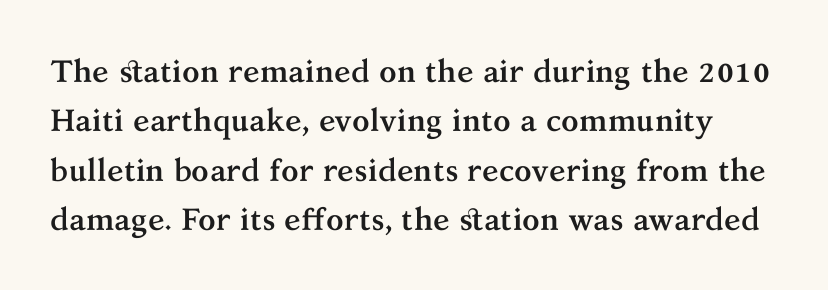
Every letter is thick-stroked: bold, no question. The rendering shows small feet on the letterforms — a serif design. Plain, unruled lines of type. A normal amount of white space separates one row of letters from the next. Characters remain perfectly vertical along every line.
